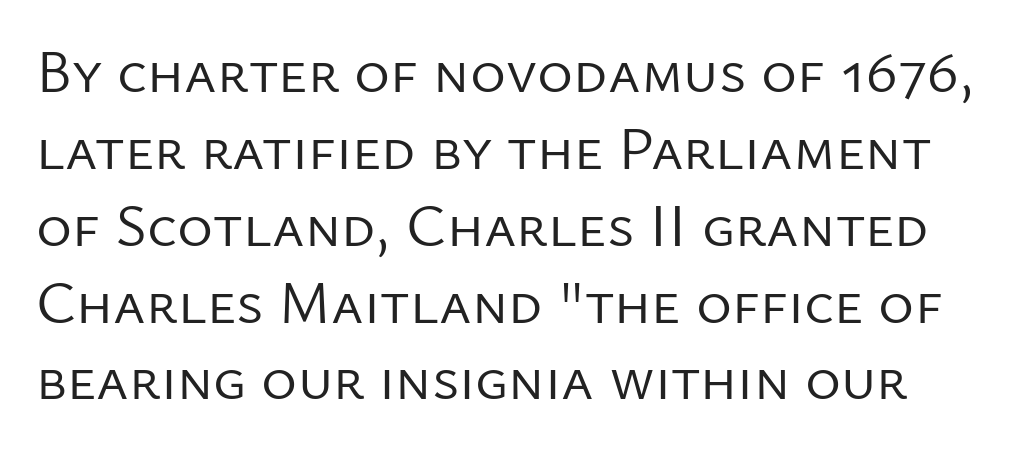
The image shows 61 px regular-weight sans-serif type, upright; set normal line spacing (1.26x), normal letter spacing, not underlined; low stroke contrast and a medium x-height.
